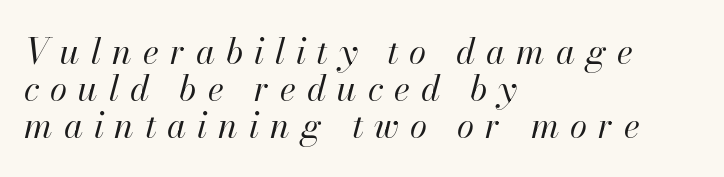
Q: Is the text bold? A: No.
Q: Is the text italic (slanted)? A: Yes, it leans right by about 13 degrees.
Q: Is the text underlined? A: No.
Q: How is the paragraph aligned? A: Left-aligned.
Q: Is the spacing between letters normal or unusually wide? A: Unusually wide.
Q: Is the spacing between lines tight, normal or loose? A: Tight.
Q: Width (condensed, normal, or wide)? A: Normal.
Q: Stroke contrast? A: High.
Q: x-height? A: Small.
Q: Monospaced? A: No.
